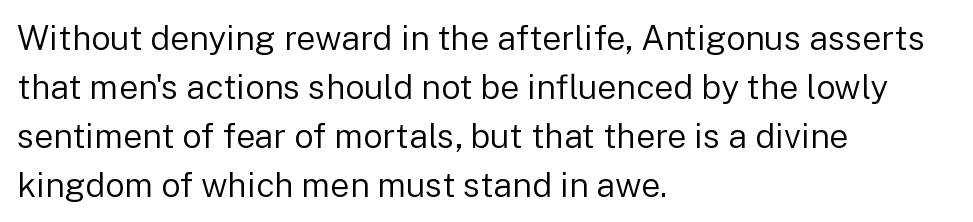
{"serif": "no", "italic": "no", "bold": "no", "weight": "regular", "width": "normal", "stroke_contrast": "low", "x_height": "medium", "monospaced": "no", "underline": "no", "align": "left", "line_spacing": "normal", "line_spacing_ratio": 1.44, "letter_spacing": "normal", "letter_spacing_em": 0.0, "glyph_px": 34}
